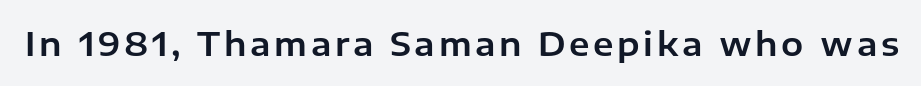
{"serif": "no", "italic": "no", "width": "normal", "stroke_contrast": "low", "x_height": "medium", "monospaced": "no", "underline": "no", "glyph_px": 33}
